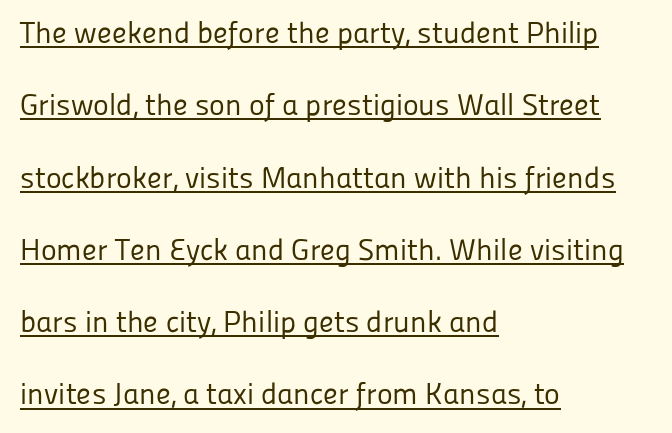
Q: Is the text bold? A: No.
Q: Is the text italic (slanted)? A: No, it is upright.
Q: Is the typeface a serif or a sans-serif typeface? A: Sans-serif.
Q: Is the text underlined? A: Yes.
Q: How is the paragraph aligned? A: Left-aligned.
Q: Is the spacing between letters normal or unusually wide? A: Normal.
Q: Is the spacing between lines tight, normal or loose? A: Loose.
Q: Width (condensed, normal, or wide)? A: Normal.
Q: Stroke contrast? A: Low.
Q: x-height? A: Medium.
Q: Monospaced? A: No.
